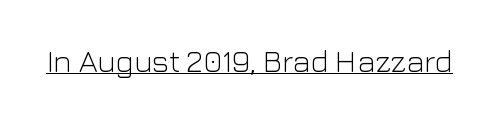
The image shows 31 px light sans-serif type, upright; set normal letter spacing, underlined; low stroke contrast and a medium x-height.
